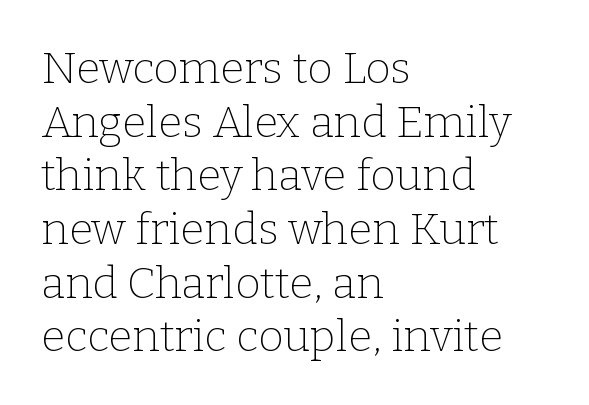
Q: Is the text bold? A: No.
Q: Is the text italic (slanted)? A: No, it is upright.
Q: Is the typeface a serif or a sans-serif typeface? A: Serif.
Q: Is the text underlined? A: No.
Q: How is the paragraph aligned? A: Left-aligned.
Q: Is the spacing between letters normal or unusually wide? A: Normal.
Q: Width (condensed, normal, or wide)? A: Normal.
Q: Stroke contrast? A: Low.
Q: x-height? A: Medium.
Q: Monospaced? A: No.
